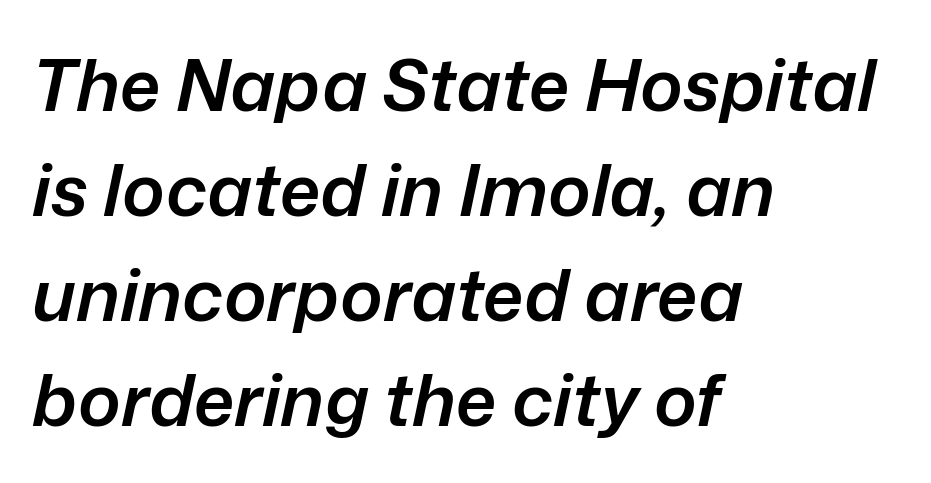
{"italic": "yes", "lean": "right", "slant_degrees": 12, "bold": "semi", "weight": "semibold", "width": "normal", "stroke_contrast": "low", "x_height": "medium", "monospaced": "no", "underline": "no", "align": "left", "line_spacing": "normal", "line_spacing_ratio": 1.46, "letter_spacing": "normal", "letter_spacing_em": 0.0, "glyph_px": 72}
